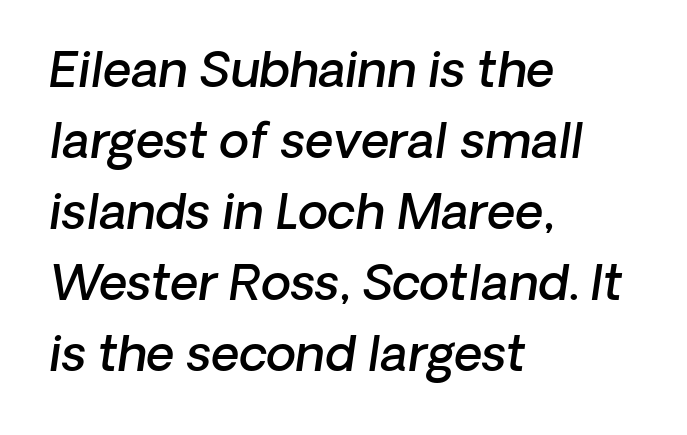
Q: Is the text bold? A: Semi-bold.
Q: Is the text italic (slanted)? A: Yes, it leans right by about 8 degrees.
Q: Is the text underlined? A: No.
Q: How is the paragraph aligned? A: Left-aligned.
Q: Is the spacing between letters normal or unusually wide? A: Normal.
Q: Is the spacing between lines tight, normal or loose? A: Normal.
Q: Width (condensed, normal, or wide)? A: Normal.
Q: Stroke contrast? A: Low.
Q: x-height? A: Medium.
Q: Monospaced? A: No.
